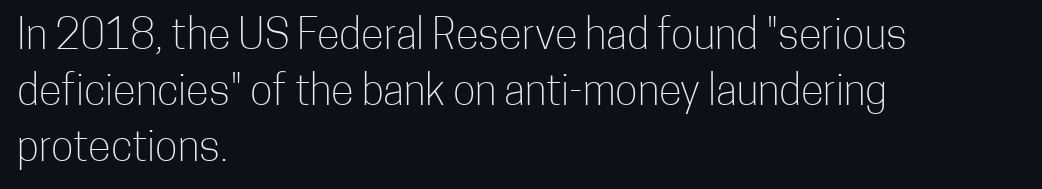
These lines are rendered in a variable-pitch font. These lines are set flush left with a ragged right edge. A light-to-regular cut is what we see here. Each word holds together tightly as a unit, with standard inter-letter gaps. A typesetter would mark this as roman, not italic.
